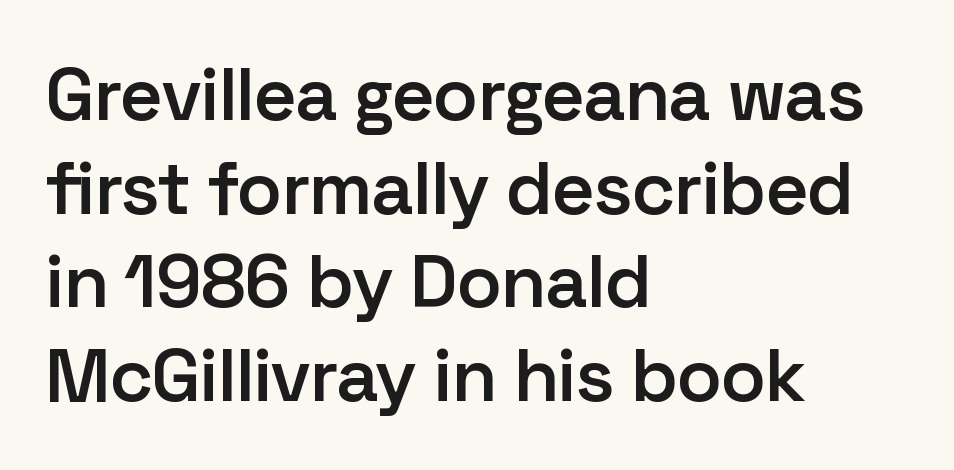
Q: Is the text bold? A: Semi-bold.
Q: Is the text italic (slanted)? A: No, it is upright.
Q: Is the typeface a serif or a sans-serif typeface? A: Sans-serif.
Q: Is the text underlined? A: No.
Q: How is the paragraph aligned? A: Left-aligned.
Q: Is the spacing between letters normal or unusually wide? A: Normal.
Q: Is the spacing between lines tight, normal or loose? A: Normal.
Q: Width (condensed, normal, or wide)? A: Normal.
Q: Stroke contrast? A: Low.
Q: x-height? A: Medium.
Q: Monospaced? A: No.
